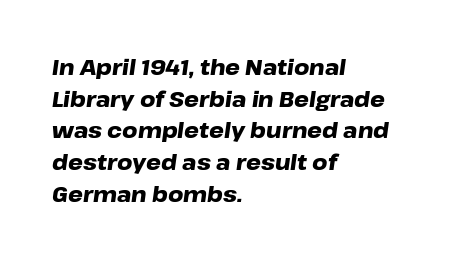
The image shows 21 px bold type, italic (leaning right); set left-aligned, normal line spacing (1.51x), normal letter spacing, not underlined.
